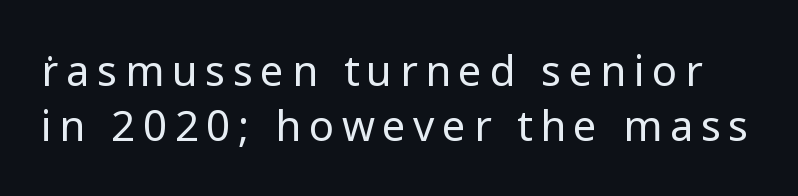
A bare baseline throughout the passage. No chunkiness to these letters — they're not bold. You could not count columns in this text — the font is proportionally spaced. The specimen reads as upright at a glance. These lines are composed in type without serifs.
